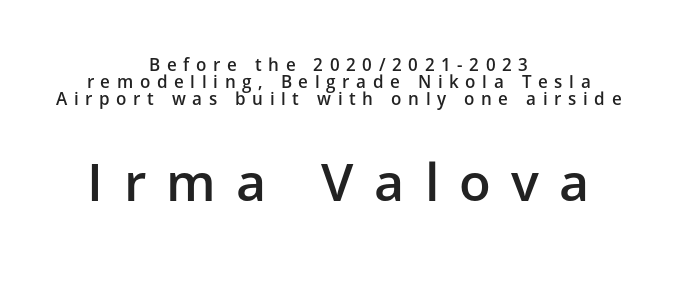
{"serif": "no", "italic": "no", "bold": "semi", "weight": "semibold", "width": "normal", "stroke_contrast": "low", "x_height": "medium", "monospaced": "no", "underline": "no", "align": "center", "line_spacing": "tight", "line_spacing_ratio": 1.0, "letter_spacing": "wide", "letter_spacing_em": 0.39, "larger_block": "second", "size_ratio": 3.06, "glyph_px": 52}
